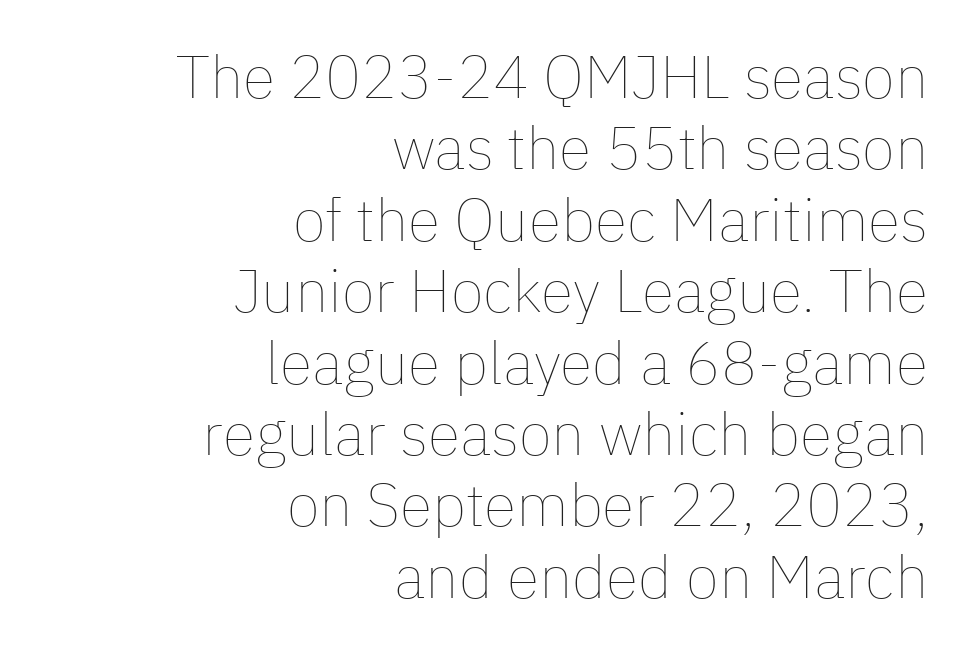
{"italic": "no", "bold": "no", "weight": "thin", "width": "normal", "stroke_contrast": "low", "x_height": "medium", "monospaced": "no", "underline": "no", "align": "right", "line_spacing_ratio": 1.19, "letter_spacing": "normal", "letter_spacing_em": 0.0, "glyph_px": 60}
